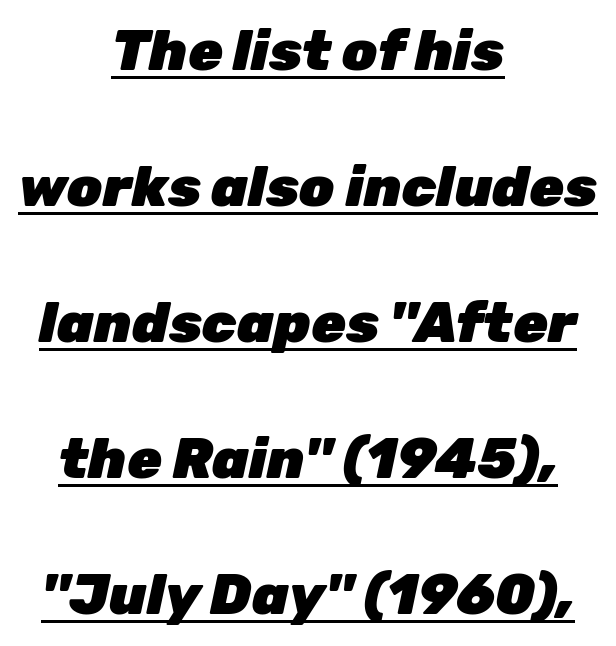
Q: Is the text bold? A: Yes.
Q: Is the text italic (slanted)? A: Yes, it leans right by about 12 degrees.
Q: Is the text underlined? A: Yes.
Q: How is the paragraph aligned? A: Centered.
Q: Is the spacing between letters normal or unusually wide? A: Normal.
Q: Is the spacing between lines tight, normal or loose? A: Loose.
Q: Width (condensed, normal, or wide)? A: Normal.
Q: Stroke contrast? A: Low.
Q: x-height? A: Medium.
Q: Monospaced? A: No.
